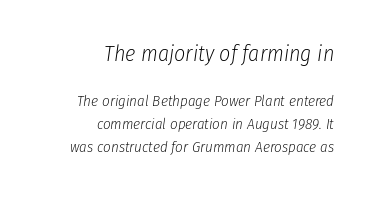
The image shows 22 px text type, italic (leaning right); set right-aligned, normal line spacing (1.53x), normal letter spacing, not underlined; the first (top) block is 1.47x larger.
